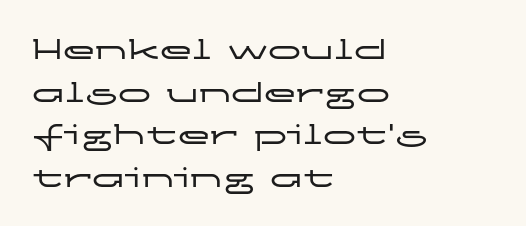
The image shows 33 px wide sans-serif type, upright; set left-aligned, normal line spacing (1.29x), normal letter spacing, not underlined; low stroke contrast and a medium x-height.
